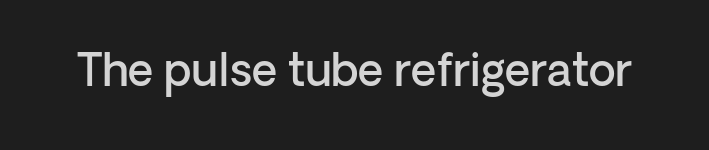
{"serif": "no", "italic": "no", "bold": "semi", "weight": "semibold", "width": "normal", "stroke_contrast": "low", "x_height": "medium", "monospaced": "no", "underline": "no", "letter_spacing": "normal", "letter_spacing_em": 0.0, "glyph_px": 44}
